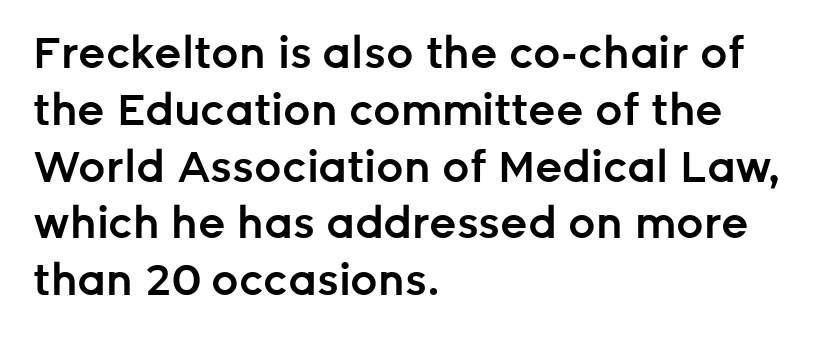
The image shows 43 px semibold sans-serif type, upright; set left-aligned, normal line spacing (1.32x), normal letter spacing, not underlined; low stroke contrast and a medium x-height.
